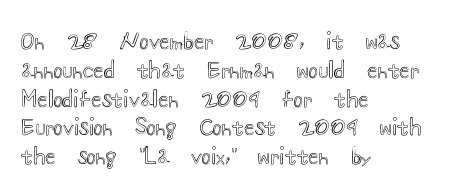
Descender tails drop into unmarked territory. Horizontal alignment here is leftward, the default for most running prose. Does extra space separate the letters? No, they use regular spacing. Upright lettering throughout. Evenly set lines give the paragraph a standard silhouette.
